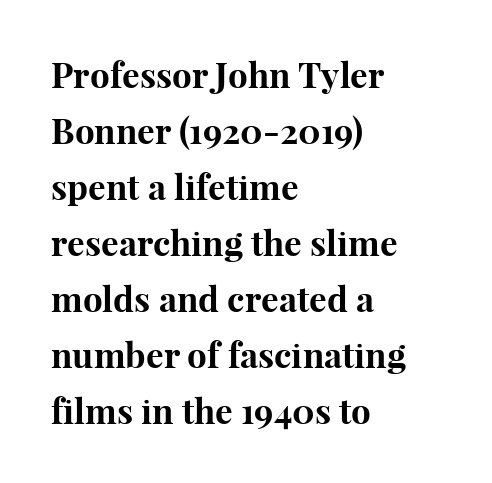
The passage shown is typed in a proportional face where columns would drift. Vertical spacing — default. Caption: standard tracking, unaltered. The space directly below the letters is spotless. Chunky letters — that's bold for sure. Posture: upright roman.
